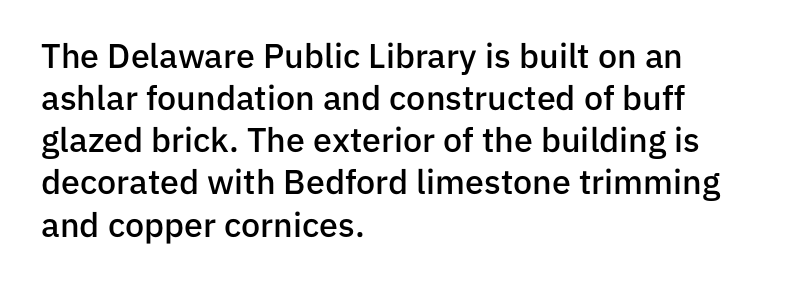
Caption: semibold face, moderately heavy strokes. Nope, not italic — everything's standing straight. This sample has the flowing, uneven cadence of proportional lettering. Tracking value appears to be zero — textbook default spacing.
